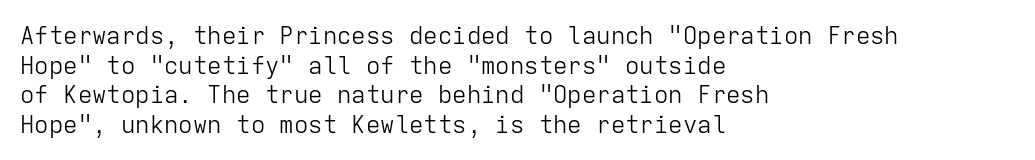
Q: Is the text bold? A: No.
Q: Is the text italic (slanted)? A: No, it is upright.
Q: Is the text underlined? A: No.
Q: How is the paragraph aligned? A: Left-aligned.
Q: Is the spacing between letters normal or unusually wide? A: Normal.
